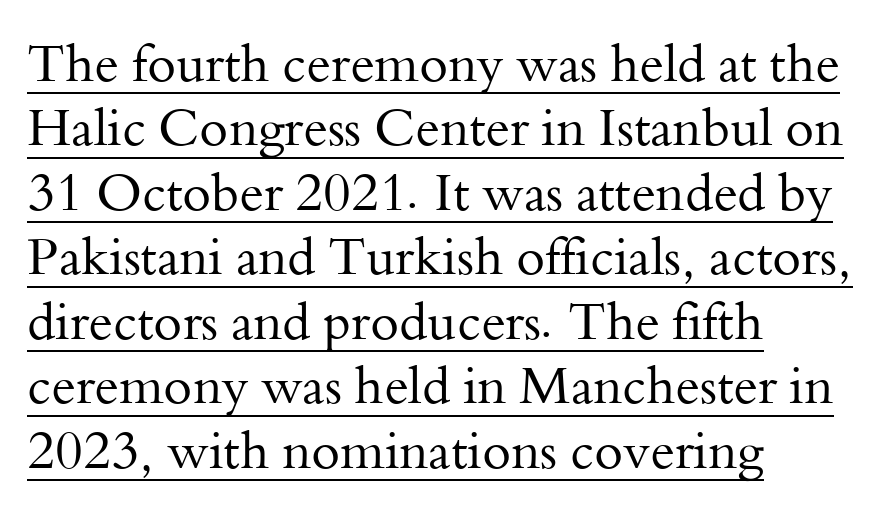
The image shows 52 px regular-weight serif type, upright; set left-aligned, line spacing 1.24x, normal letter spacing, underlined; medium stroke contrast and a small x-height.
